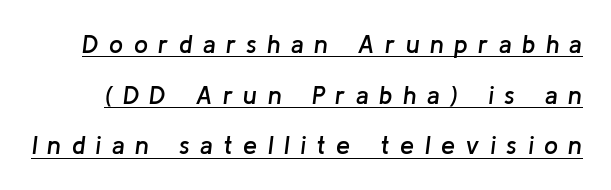
Q: Is the text bold? A: Semi-bold.
Q: Is the text italic (slanted)? A: Yes, it leans right by about 8 degrees.
Q: Is the text underlined? A: Yes.
Q: Is the spacing between letters normal or unusually wide? A: Unusually wide.
Q: Is the spacing between lines tight, normal or loose? A: Loose.
